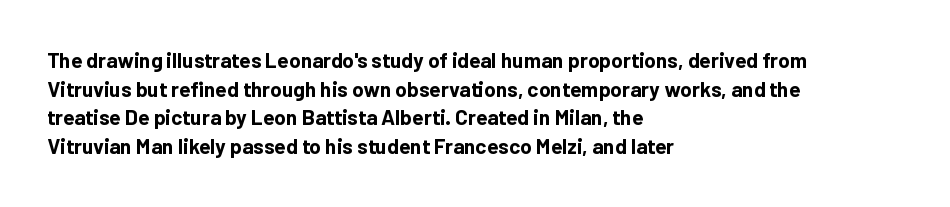
{"italic": "no", "bold": "yes", "underline": "no", "align": "left", "line_spacing": "normal", "line_spacing_ratio": 1.36, "letter_spacing": "normal", "letter_spacing_em": 0.0, "glyph_px": 21}
